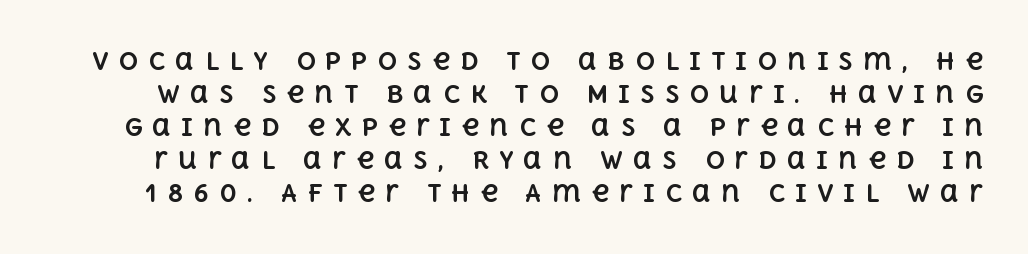
{"italic": "no", "bold": "yes", "underline": "no", "line_spacing": "normal", "line_spacing_ratio": 1.37, "letter_spacing": "wide", "letter_spacing_em": 0.42, "glyph_px": 24}
